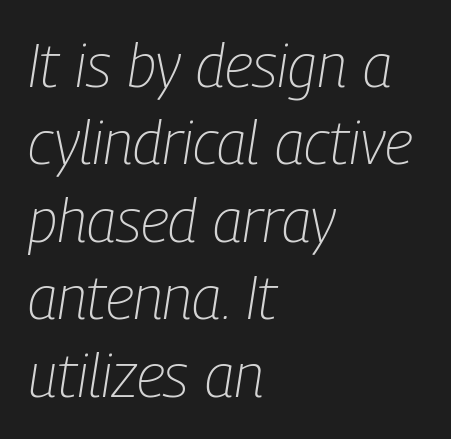
The image shows 60 px light, condensed type, italic (leaning right); set left-aligned, normal line spacing (1.29x), normal letter spacing, not underlined; low stroke contrast and a medium x-height.
